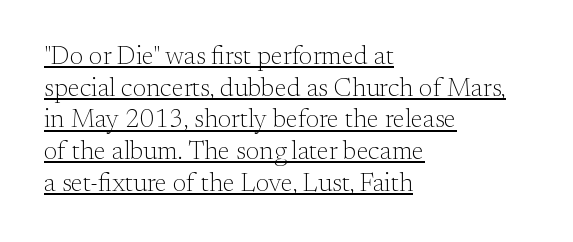
Q: Is the text bold? A: No.
Q: Is the text italic (slanted)? A: No, it is upright.
Q: Is the text underlined? A: Yes.
Q: How is the paragraph aligned? A: Left-aligned.
Q: Is the spacing between letters normal or unusually wide? A: Normal.
